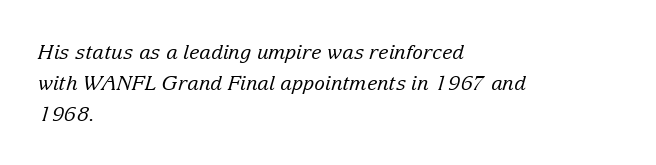
The image shows 20 px text type, italic (leaning right); set left-aligned, normal line spacing (1.55x), normal letter spacing, not underlined.
